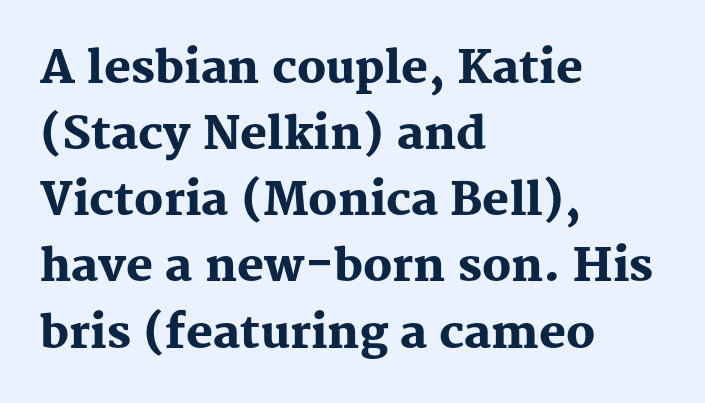
The image shows 45 px heavy serif type, upright; set left-aligned, normal line spacing (1.47x), normal letter spacing, not underlined; medium stroke contrast and a medium x-height.
